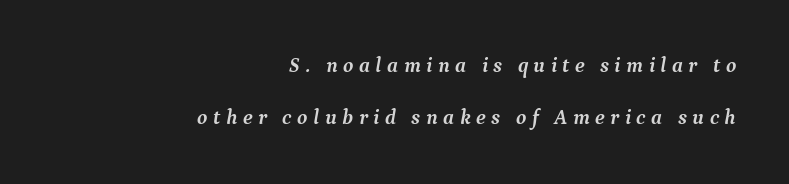
The image shows 21 px bold type, italic (leaning right); set right-aligned, loose line spacing (2.49x), unusually wide letter spacing (+0.26 em), not underlined.
